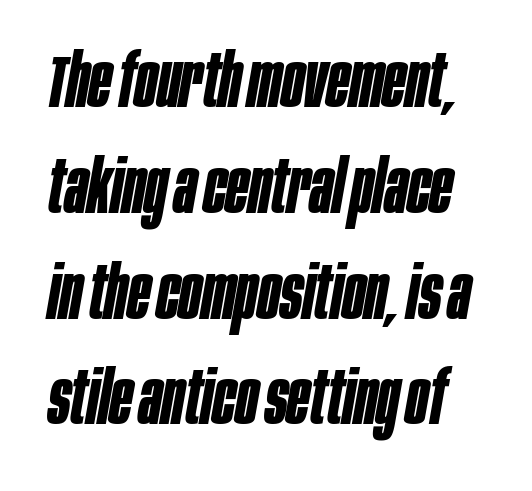
Rendered with sloped, italic letterforms. The passage shown is not underscored anywhere. Weight: bold. The letters advance in unequal steps, a hallmark of proportional type. Successive baselines arrive at the customary interval.
